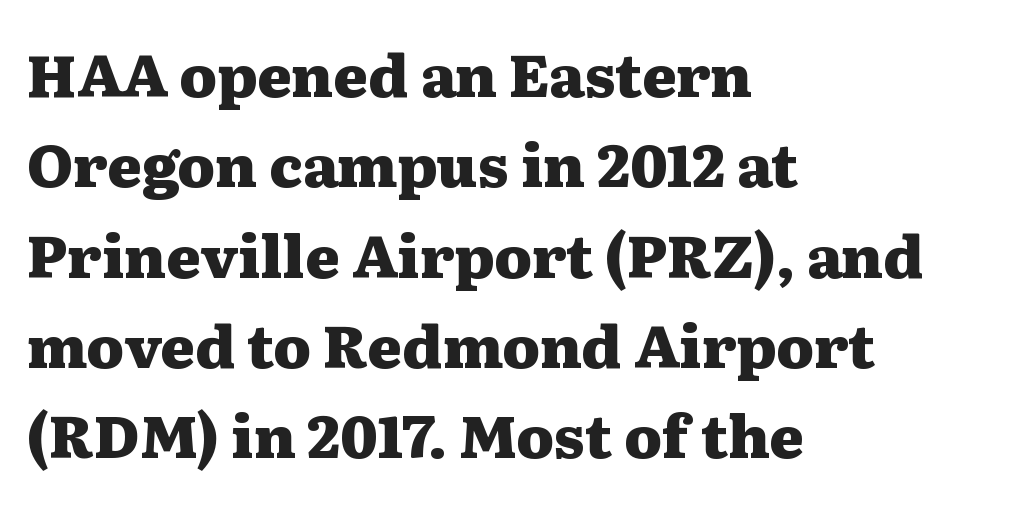
{"serif": "yes", "italic": "no", "bold": "yes", "weight": "heavy", "width": "wide", "stroke_contrast": "medium", "x_height": "medium", "monospaced": "no", "underline": "no", "align": "left", "line_spacing": "normal", "line_spacing_ratio": 1.53, "letter_spacing": "normal", "letter_spacing_em": 0.0, "glyph_px": 59}
